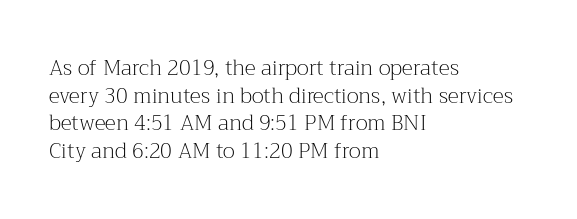
Teacher's note: observe the even left margin — that is flush-left alignment. The line texture is even and compact thanks to regular tracking. The lettering stays uniformly vertical, giving the passage a roman look. The baseline area is clear.
